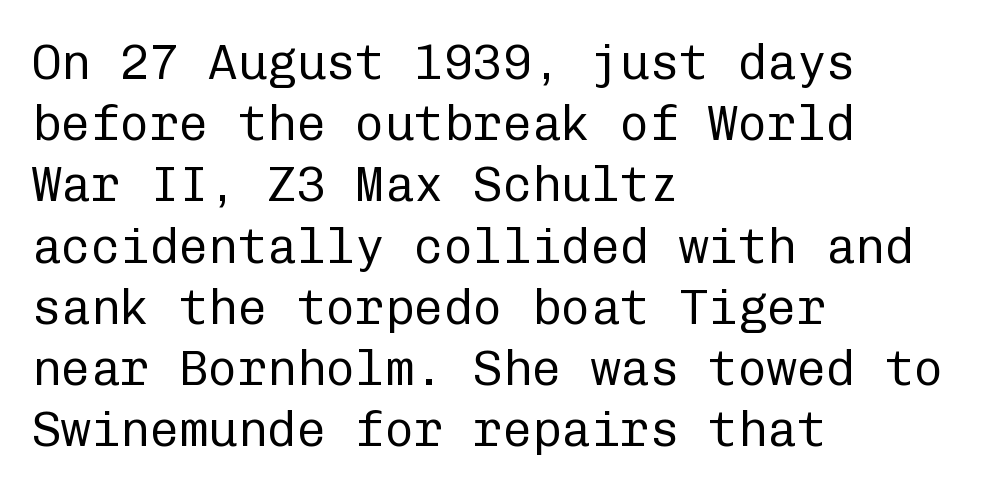
Spacing verdict: monospaced, one width for all characters. A bare baseline throughout the passage. Look at the bottom of the vertical strokes: they stop flat, with no serifs. A normal amount of white space separates one row of letters from the next. Does the lettering tilt? It doesn't — this is upright.
